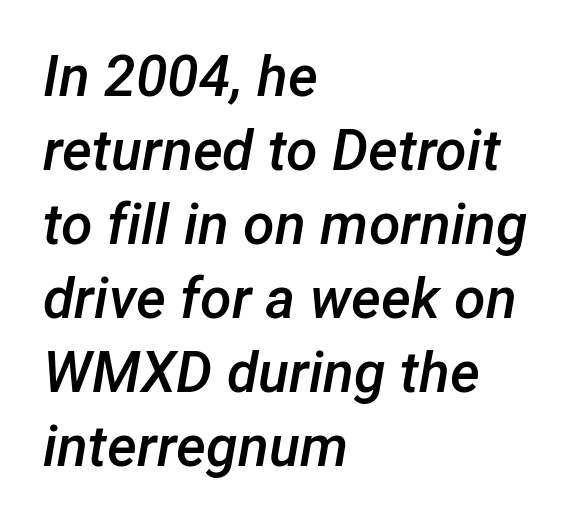
{"italic": "yes", "lean": "right", "slant_degrees": 12, "bold": "semi", "weight": "semibold", "width": "normal", "stroke_contrast": "low", "x_height": "medium", "monospaced": "no", "underline": "no", "align": "left", "line_spacing": "normal", "line_spacing_ratio": 1.3, "letter_spacing": "normal", "letter_spacing_em": 0.0, "glyph_px": 57}
